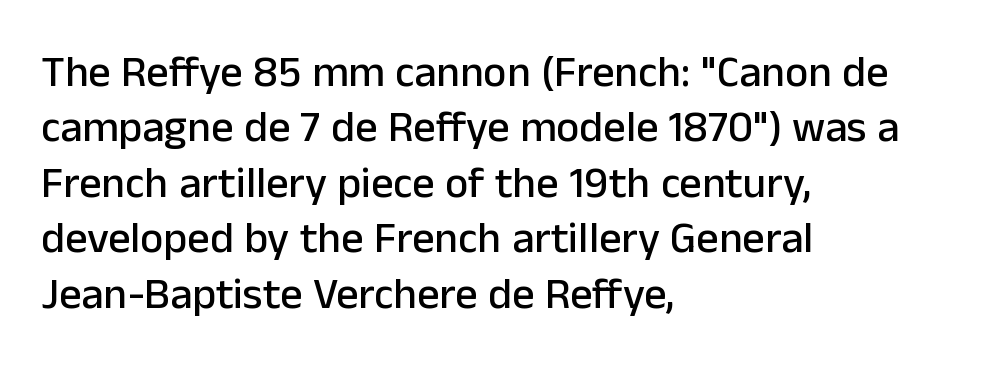
The image shows 44 px sans-serif type, upright; set left-aligned, normal line spacing (1.26x), normal letter spacing, not underlined; low stroke contrast and a medium x-height.
